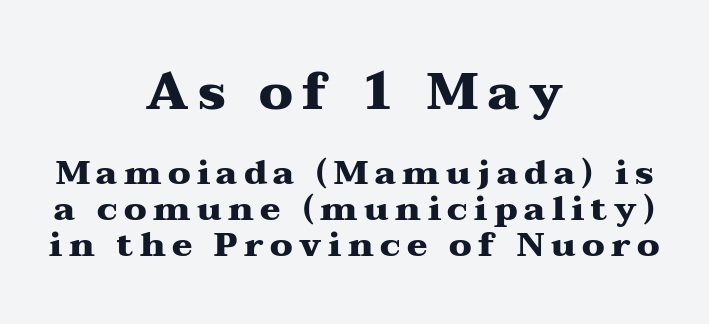
The image shows 51 px heavy, wide serif type, upright; set centered, tight line spacing (1.06x), not underlined; the first (top) block is 1.5x larger; medium stroke contrast and a medium x-height.
